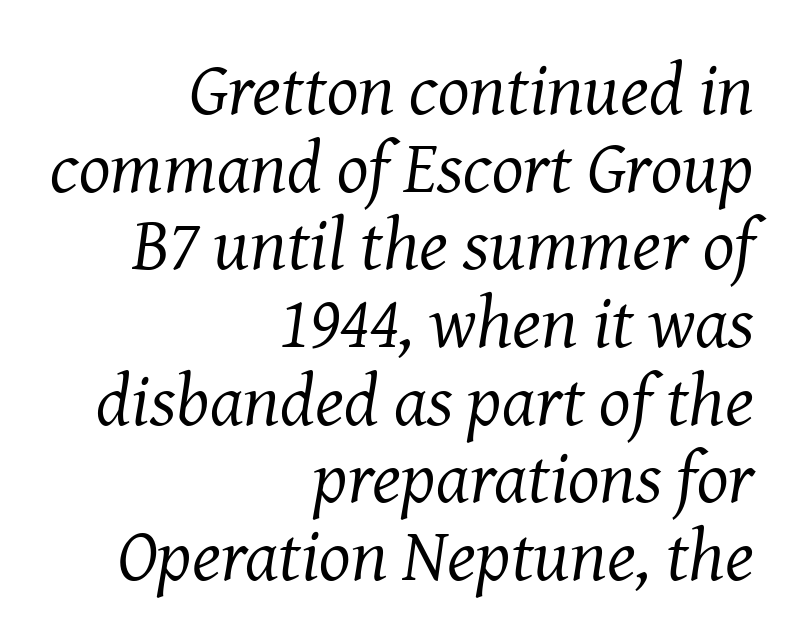
{"serif": "yes", "italic": "yes", "lean": "right", "slant_degrees": 8, "bold": "no", "weight": "regular", "width": "normal", "stroke_contrast": "medium", "x_height": "medium", "monospaced": "no", "underline": "no", "align": "right", "line_spacing": "tight", "line_spacing_ratio": 1.05, "letter_spacing": "normal", "letter_spacing_em": 0.0, "glyph_px": 74}
